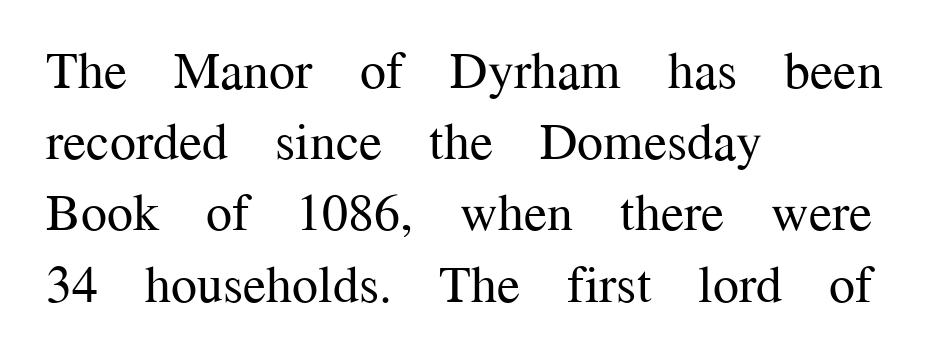
The typeface has the unassuming heft of standard copy or less. The passage shown is typed in a proportional face where columns would drift. Serif or sans? Serif — the stroke terminals have little feet. The space directly below the letters is spotless. This sample uses an upright cut, with every glyph sitting square on the baseline. Visually the block forms a straight wall on the left and a jagged coastline on the right.
